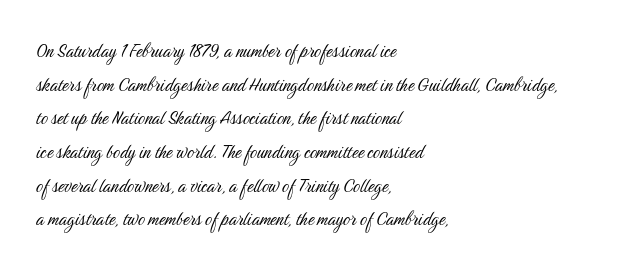
Unbolded letterforms with no extra heft. The letterforms sit shoulder to shoulder at normal distance. Line spacing here is normal. Glance below the letters and you will spot only blank space. Visually the block forms a straight wall on the left and a jagged coastline on the right.
